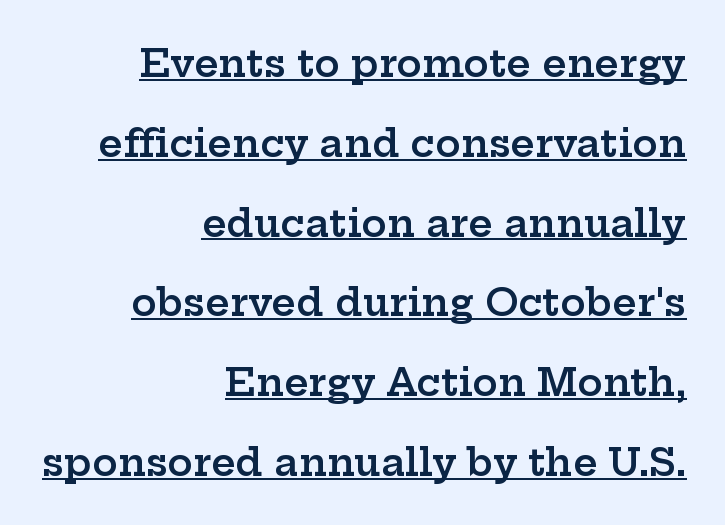
Q: Is the text bold? A: Semi-bold.
Q: Is the text italic (slanted)? A: No, it is upright.
Q: Is the typeface a serif or a sans-serif typeface? A: Serif.
Q: Is the text underlined? A: Yes.
Q: How is the paragraph aligned? A: Right-aligned.
Q: Is the spacing between letters normal or unusually wide? A: Normal.
Q: Is the spacing between lines tight, normal or loose? A: Loose.
Q: Width (condensed, normal, or wide)? A: Wide.
Q: Stroke contrast? A: Low.
Q: x-height? A: Medium.
Q: Monospaced? A: No.
